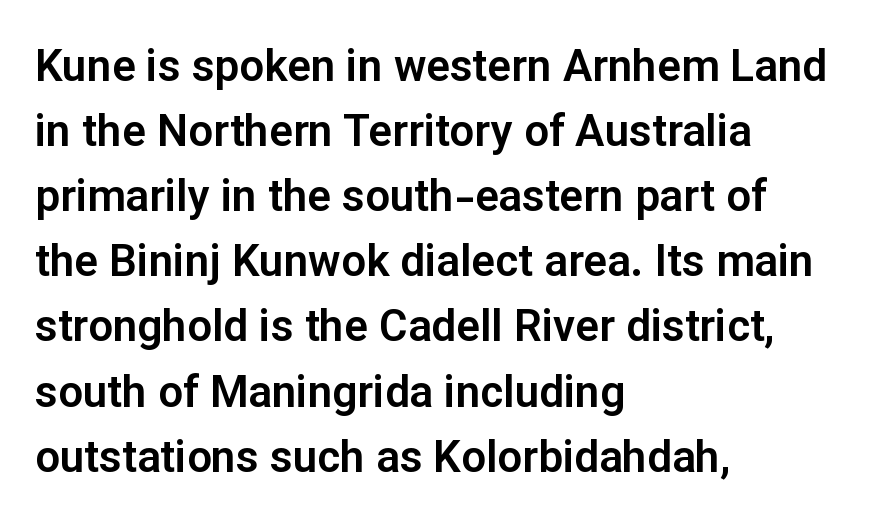
Check where the strokes stop: nothing finishes them off — pure sans. Is there much room between lines? A standard amount, neither cramped nor airy. Rendered with straight, roman letterforms. Leftover space on each line is placed entirely after the last word. The glyphs are unaccompanied by any horizontal stroke below them. These lines keep a tight, regular rhythm from letter to letter.
